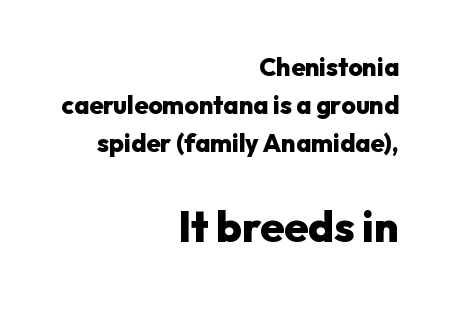
The image shows 43 px heavy sans-serif type, upright; set right-aligned, normal line spacing (1.52x), normal letter spacing, not underlined; the second (bottom) block is 1.72x larger; low stroke contrast and a medium x-height.
